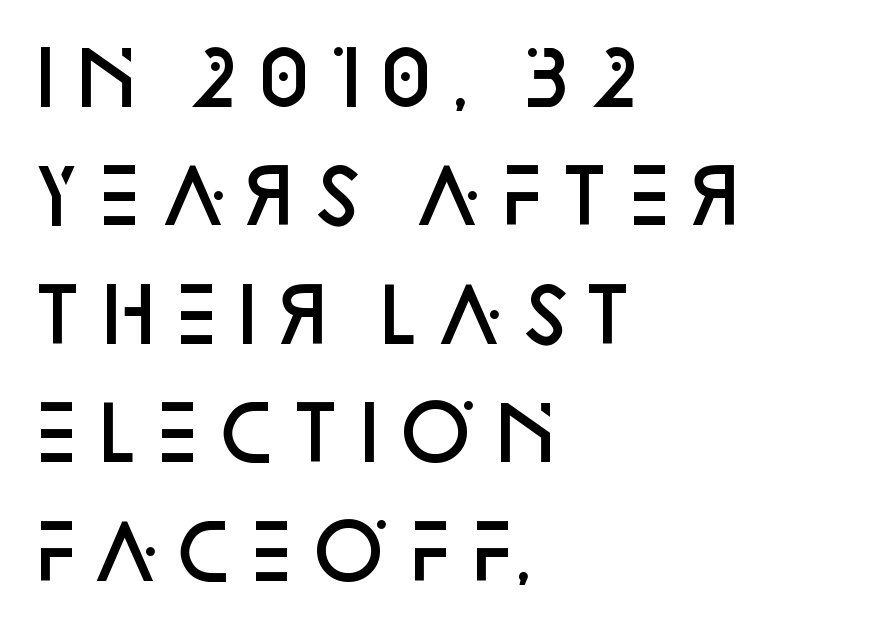
The image shows 74 px semibold sans-serif type, upright; set left-aligned, normal line spacing (1.6x), normal letter spacing, not underlined; low stroke contrast and a large x-height.
